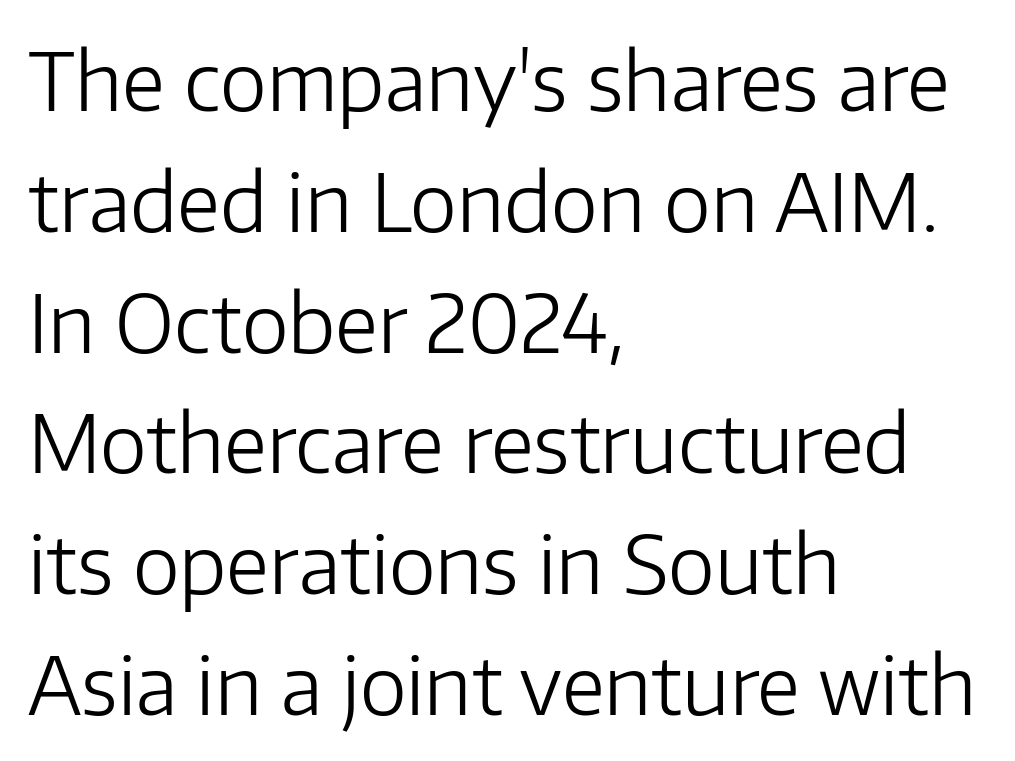
{"serif": "no", "italic": "no", "bold": "no", "weight": "light", "width": "normal", "stroke_contrast": "low", "x_height": "medium", "monospaced": "no", "underline": "no", "align": "left", "line_spacing": "normal", "line_spacing_ratio": 1.51, "letter_spacing": "normal", "letter_spacing_em": 0.0, "glyph_px": 80}
